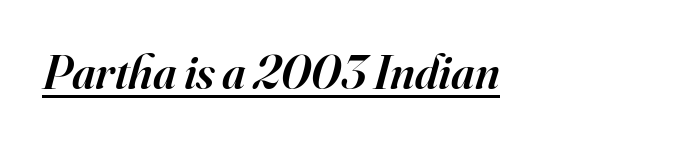
Q: Is the text bold? A: Semi-bold.
Q: Is the text italic (slanted)? A: Yes, it leans right by about 16 degrees.
Q: Is the typeface a serif or a sans-serif typeface? A: Serif.
Q: Is the text underlined? A: Yes.
Q: Is the spacing between letters normal or unusually wide? A: Normal.
Q: Width (condensed, normal, or wide)? A: Normal.
Q: Stroke contrast? A: High.
Q: x-height? A: Small.
Q: Monospaced? A: No.
